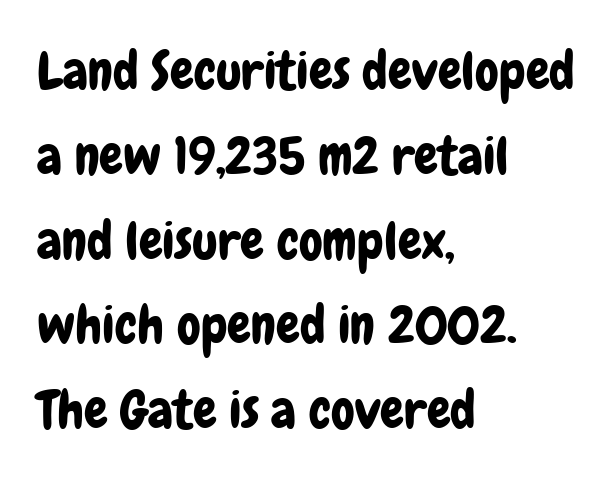
The setting favours the left margin, as ordinary paragraphs usually do. Nobody touched the tracking dial on this one. No italicization has been applied; the sample stays upright. The typeface chosen for these lines omits serifs.
